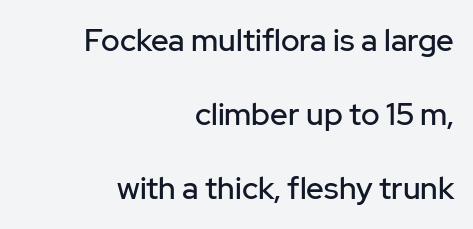
The image shows 31 px sans-serif type, upright; set right-aligned, loose line spacing (2.39x), normal letter spacing, not underlined; low stroke contrast and a medium x-height.
